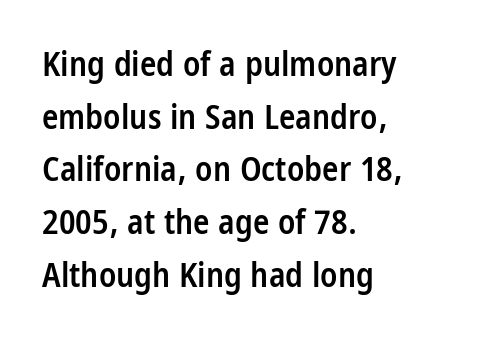
Think of a printed novel: that variable character pitch is what you see here. Type without underlining. Posture: vertical. The rag falls on the right side of this text block. What stands out about the letter spacing? Nothing — it is the standard amount. The letters are semibold — heavier than regular but short of a full bold.
